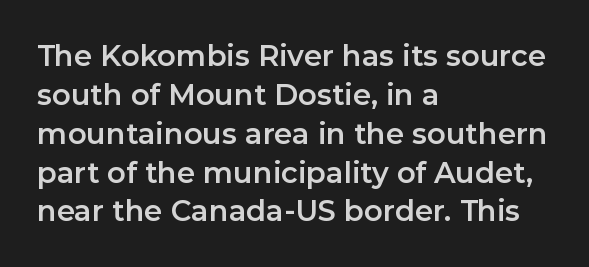
The letters stand upright; this is a roman face. Between one letter and the next there's only the usual sliver of space. Each row of text sits above clean, open space. The glyphs in this specimen are sans serif. The block of text has a typical density, with ordinary space between rows. This sample has the flowing, uneven cadence of proportional lettering.
